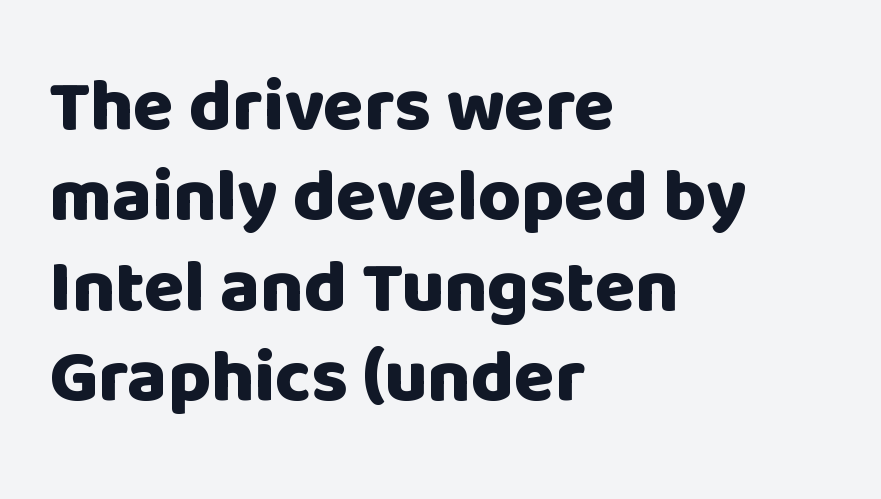
Q: Is the text bold? A: Yes.
Q: Is the text italic (slanted)? A: No, it is upright.
Q: Is the typeface a serif or a sans-serif typeface? A: Sans-serif.
Q: Is the text underlined? A: No.
Q: How is the paragraph aligned? A: Left-aligned.
Q: Is the spacing between letters normal or unusually wide? A: Normal.
Q: Width (condensed, normal, or wide)? A: Normal.
Q: Stroke contrast? A: Low.
Q: x-height? A: Large.
Q: Monospaced? A: No.
